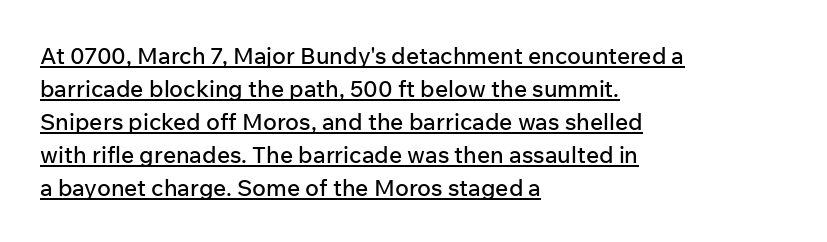
The image shows 23 px text type, upright; set left-aligned, normal line spacing (1.43x), normal letter spacing, underlined.
